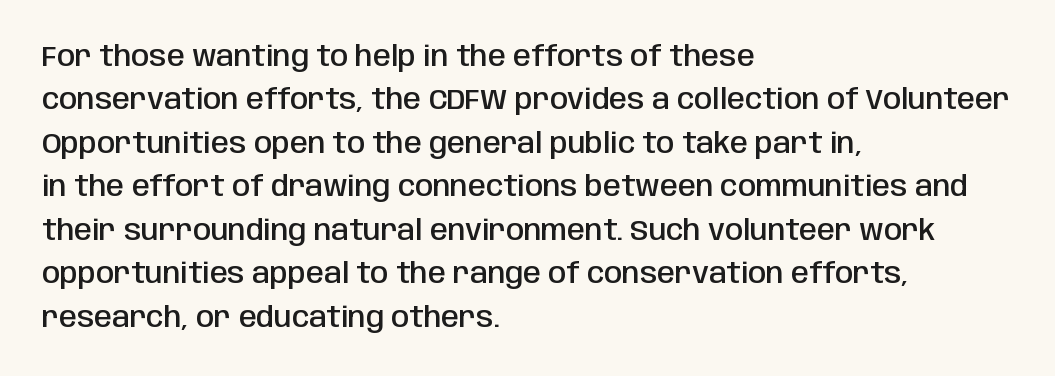
This rendering leaves character spacing at its baseline value. The lettering holds an erect, upright posture throughout. The typesetting leans somewhat heavy: a semibold. This sample has the flowing, uneven cadence of proportional lettering.
